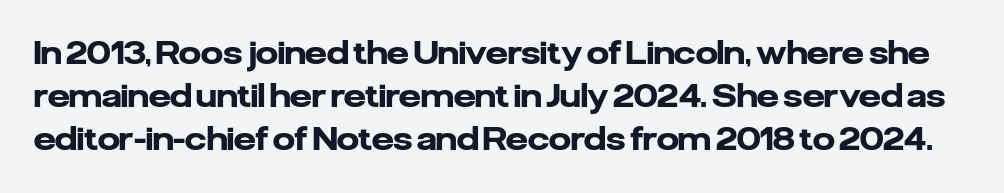
{"serif": "no", "italic": "no", "bold": "yes", "weight": "heavy", "width": "normal", "stroke_contrast": "low", "x_height": "medium", "monospaced": "no", "underline": "no", "line_spacing": "normal", "line_spacing_ratio": 1.38, "letter_spacing": "normal", "letter_spacing_em": 0.0, "glyph_px": 31}
